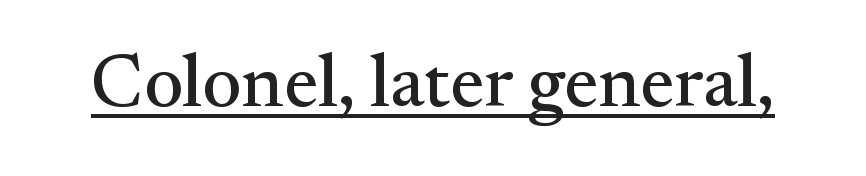
{"serif": "yes", "italic": "no", "width": "normal", "stroke_contrast": "medium", "x_height": "small", "monospaced": "no", "underline": "yes", "letter_spacing": "normal", "letter_spacing_em": 0.0, "glyph_px": 75}
